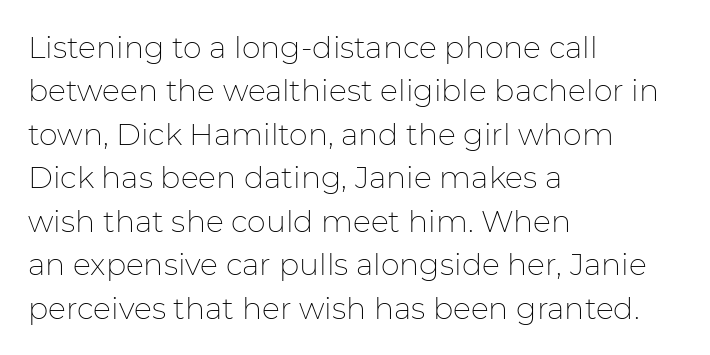
{"serif": "no", "italic": "no", "bold": "no", "weight": "thin", "width": "normal", "stroke_contrast": "low", "x_height": "medium", "monospaced": "no", "underline": "no", "align": "left", "line_spacing": "normal", "line_spacing_ratio": 1.45, "letter_spacing": "normal", "letter_spacing_em": 0.0, "glyph_px": 30}
